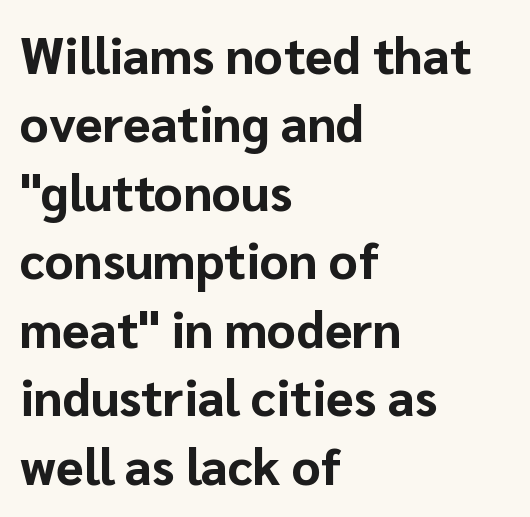
This sample has the flowing, uneven cadence of proportional lettering. The lines are quadded left. Thick stems and heavy bowls — unmistakably bold. Caption: standard tracking, unaltered. Font category for this specimen: sans-serif. Descenders are the only things crossing below the line.
